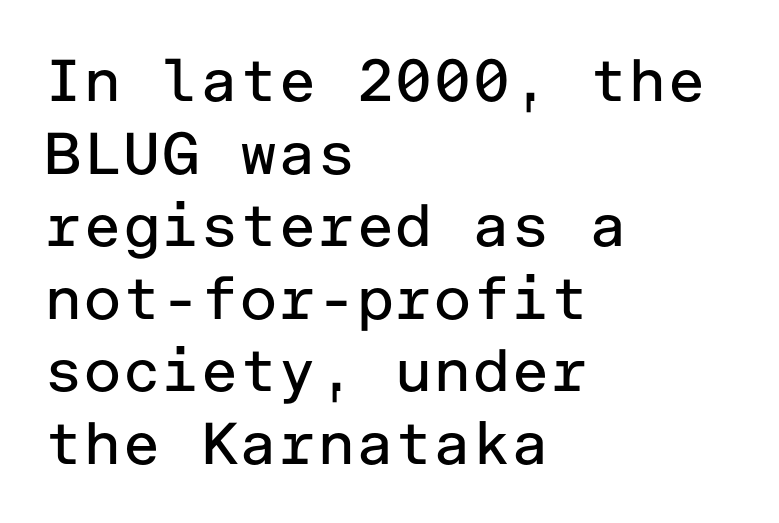
A quiet, ordinary-to-light weight characterises the typeface. How are the letters spaced? Ordinarily, with no added tracking. The string is rendered with underlining switched off. The passage is arranged the way most books set body copy — flush left. The axis of the letterforms is exactly vertical. This is sans-serif lettering, the kind often seen on screens and signage.
